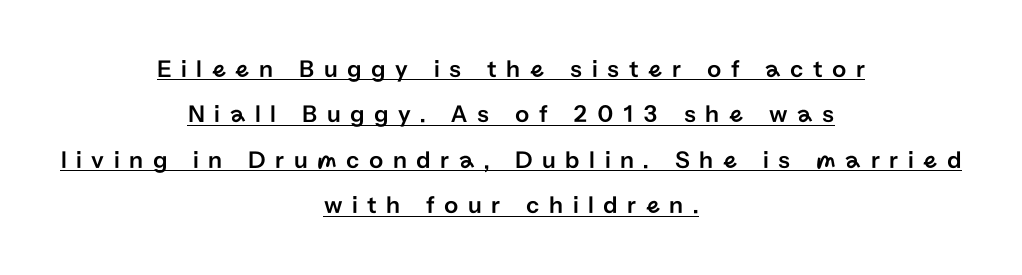
Q: Is the text italic (slanted)? A: No, it is upright.
Q: Is the text underlined? A: Yes.
Q: How is the paragraph aligned? A: Centered.
Q: Is the spacing between letters normal or unusually wide? A: Unusually wide.
